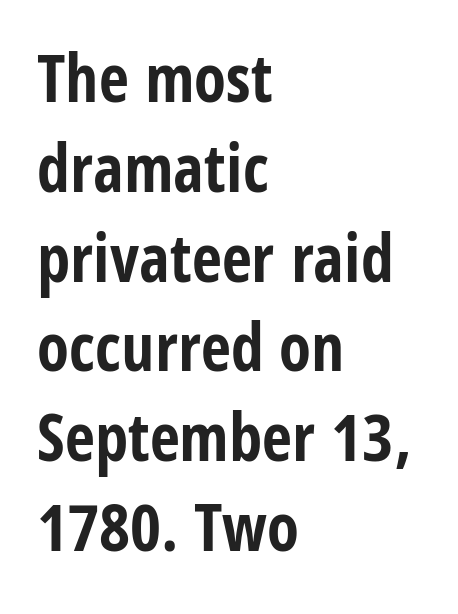
Is there much room between lines? A standard amount, neither cramped nor airy. Look at the tracking — it's just the regular setting, nothing added. The lettering stays uniformly vertical, giving the passage a roman look. You could not count columns in this text — the font is proportionally spaced. Weight check: bold — yes, fully. This rendering uses left alignment, leaving the right contour irregular.
